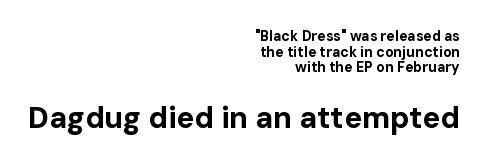
Each new line begins almost immediately beneath the previous one. Chunky letters — that's bold for sure. Characters remain perfectly vertical along every line. The passage shown is typed in a proportional face where columns would drift. The text block is weighted toward the right margin, trailing off unevenly leftward. A sans-serif font was chosen for this passage.
